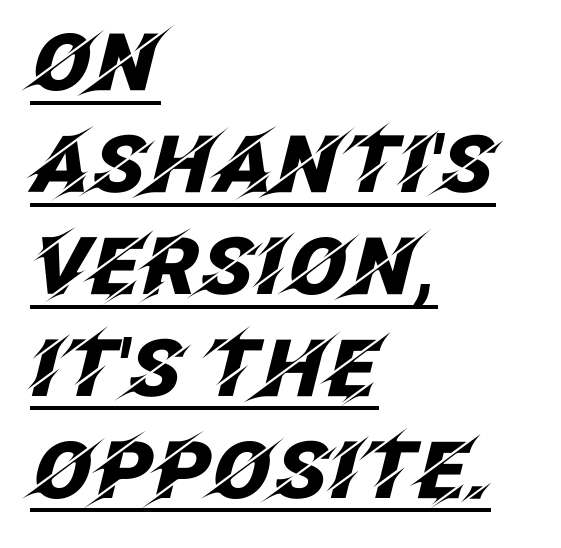
The image shows 79 px heavy type, italic (leaning right); set left-aligned, normal line spacing (1.29x), normal letter spacing, underlined; low stroke contrast and a large x-height.
